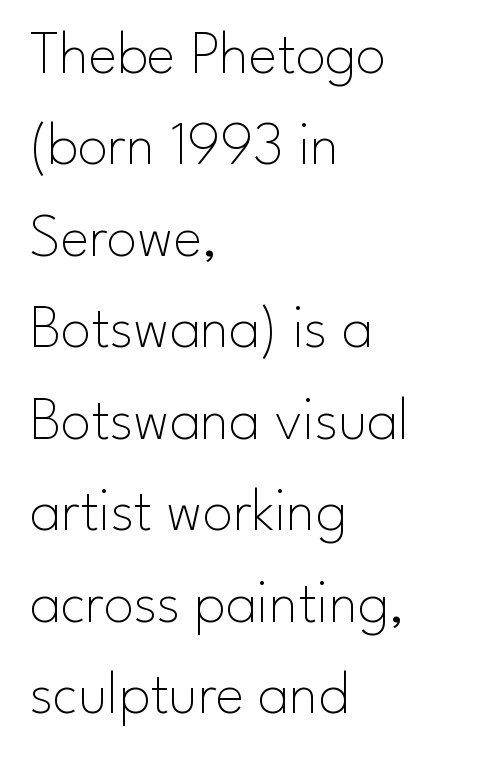
The tracking reads as untouched default to a designer's eye. No italicization has been applied; the sample stays upright. Interline gaps are of average width in this sample. The ragged edge is on the right, which tells us the setting is flush left.
